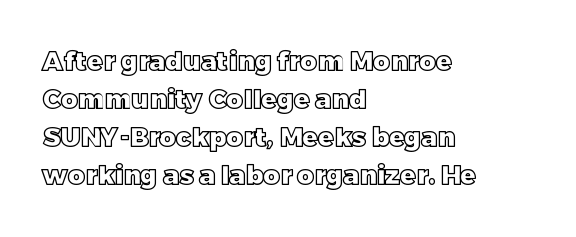
The image shows 26 px text type, upright; set left-aligned, normal line spacing (1.46x), normal letter spacing, not underlined.
